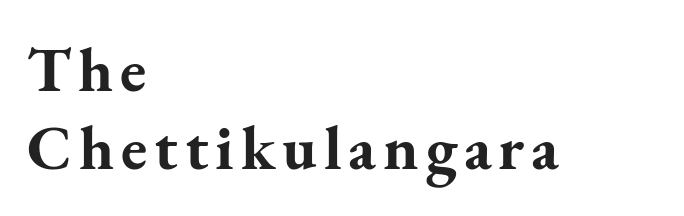
{"serif": "yes", "italic": "no", "bold": "yes", "weight": "bold", "width": "normal", "stroke_contrast": "medium", "x_height": "small", "monospaced": "no", "underline": "no", "align": "left", "line_spacing_ratio": 1.24, "glyph_px": 63}
